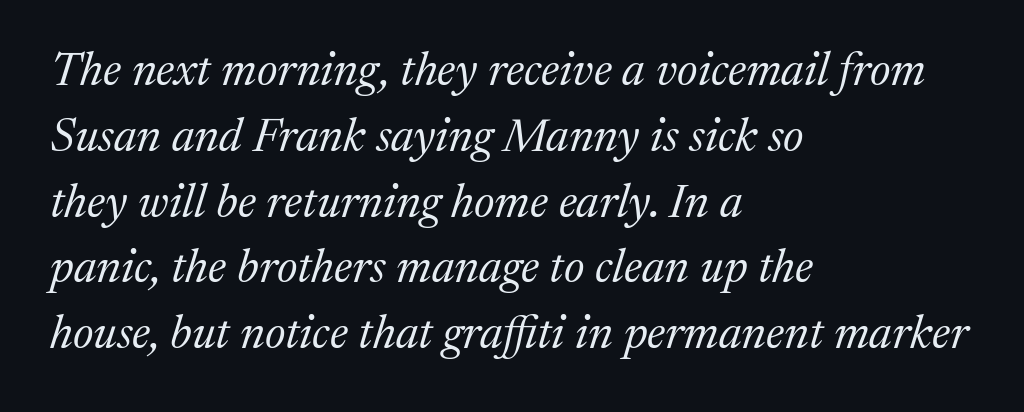
The image shows 47 px regular-weight serif type, italic (leaning right); set left-aligned, normal line spacing (1.4x), normal letter spacing, not underlined; medium stroke contrast and a medium x-height.
